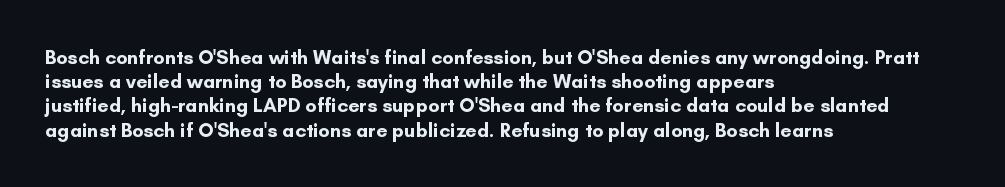
{"italic": "no", "bold": "yes", "underline": "no", "align": "left", "line_spacing_ratio": 1.21, "letter_spacing": "normal", "letter_spacing_em": 0.0, "glyph_px": 20}
